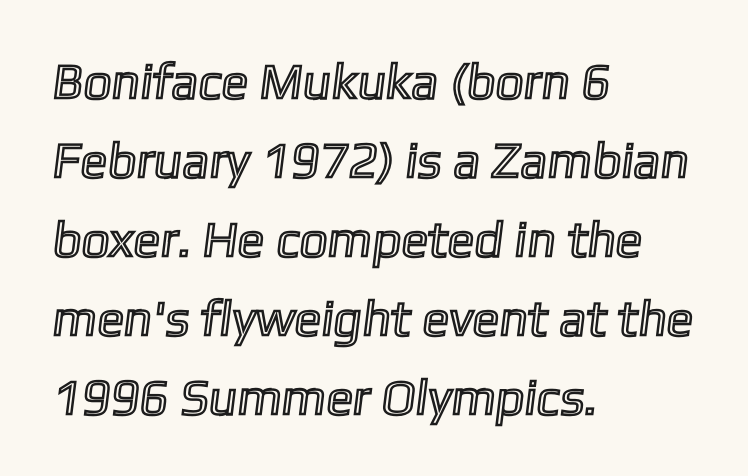
The baseline area is clear. Observe the ordinary spacing: letters are neighbours, not strangers. A normal amount of white space separates one row of letters from the next. Think of a printed novel: that variable character pitch is what you see here.
